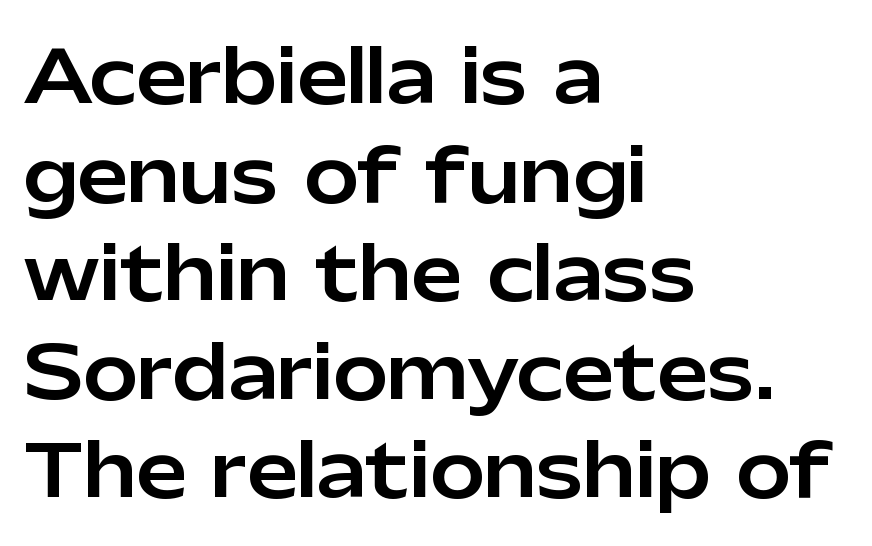
The image shows 73 px sans-serif type, upright; set left-aligned, normal line spacing (1.35x), normal letter spacing, not underlined; low stroke contrast and a medium x-height.
